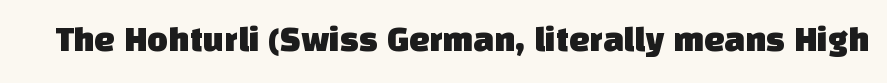
Q: Is the typeface a serif or a sans-serif typeface? A: Sans-serif.
Q: Is the text underlined? A: No.
Q: Is the spacing between letters normal or unusually wide? A: Normal.
Q: Width (condensed, normal, or wide)? A: Normal.
Q: Stroke contrast? A: Low.
Q: x-height? A: Large.
Q: Monospaced? A: No.
